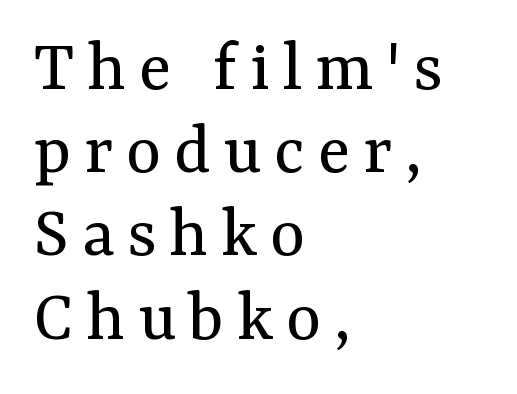
In CSS terms this would be text-align: left. The space directly below the letters is spotless. The glyphs in this specimen are seriffed. The type sits square on the baseline with zero lean. Spacing verdict: proportional, widths tailored to each character.
